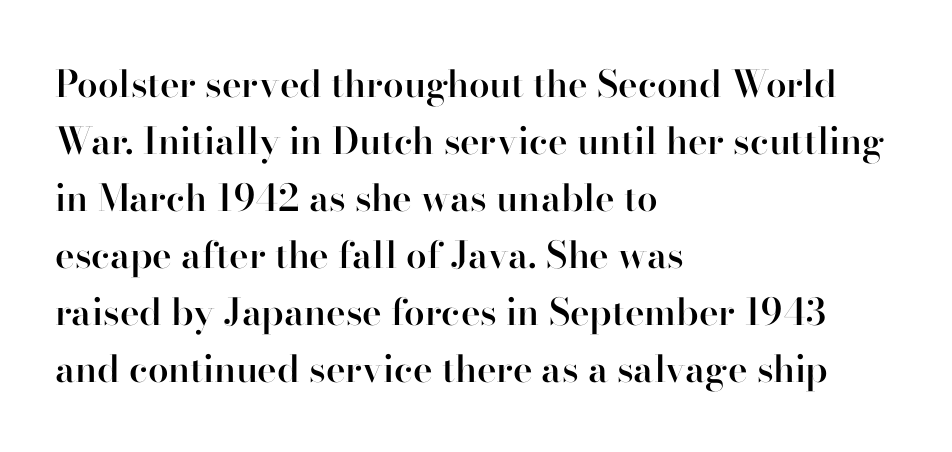
Q: Is the text bold? A: Semi-bold.
Q: Is the text italic (slanted)? A: No, it is upright.
Q: Is the typeface a serif or a sans-serif typeface? A: Serif.
Q: Is the text underlined? A: No.
Q: How is the paragraph aligned? A: Left-aligned.
Q: Is the spacing between letters normal or unusually wide? A: Normal.
Q: Is the spacing between lines tight, normal or loose? A: Normal.
Q: Width (condensed, normal, or wide)? A: Normal.
Q: Stroke contrast? A: High.
Q: x-height? A: Small.
Q: Monospaced? A: No.
